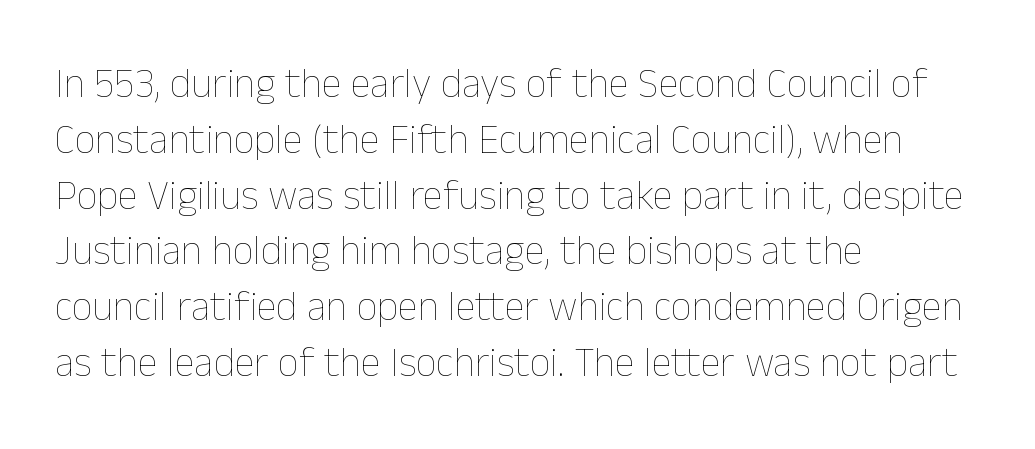
Q: Is the text bold? A: No.
Q: Is the text italic (slanted)? A: No, it is upright.
Q: Is the text underlined? A: No.
Q: How is the paragraph aligned? A: Left-aligned.
Q: Is the spacing between letters normal or unusually wide? A: Normal.
Q: Is the spacing between lines tight, normal or loose? A: Normal.
Q: Width (condensed, normal, or wide)? A: Normal.
Q: Stroke contrast? A: Low.
Q: x-height? A: Medium.
Q: Monospaced? A: No.
